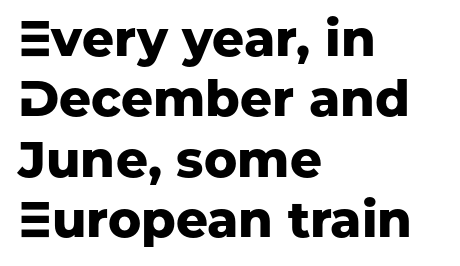
The image shows 50 px heavy sans-serif type, upright; set left-aligned, line spacing 1.21x, normal letter spacing, not underlined; low stroke contrast and a medium x-height.
